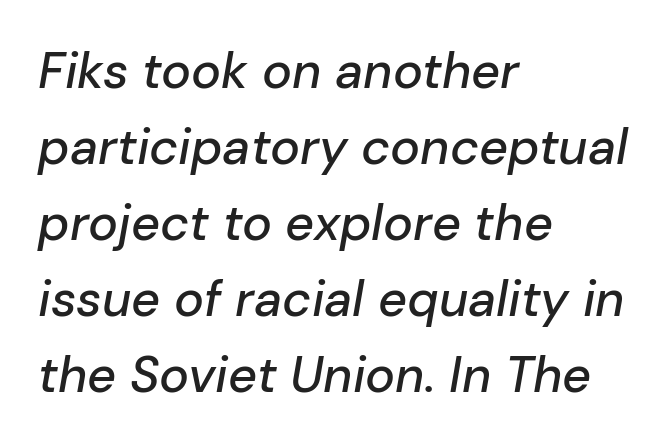
{"italic": "yes", "lean": "right", "slant_degrees": 10, "width": "normal", "stroke_contrast": "low", "x_height": "medium", "monospaced": "no", "underline": "no", "align": "left", "line_spacing": "normal", "line_spacing_ratio": 1.52, "letter_spacing": "normal", "letter_spacing_em": 0.0, "glyph_px": 50}
